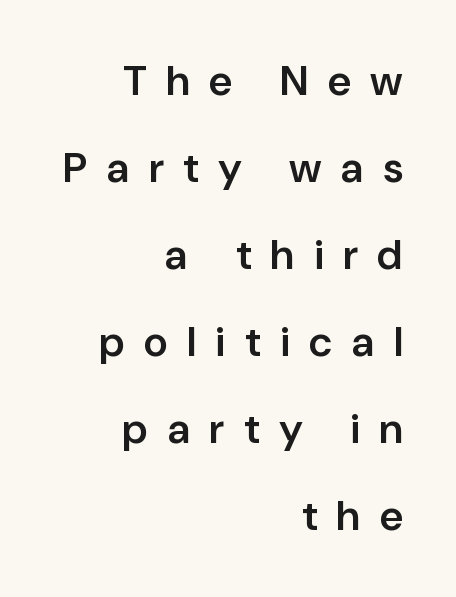
Q: Is the text bold? A: Semi-bold.
Q: Is the text italic (slanted)? A: No, it is upright.
Q: Is the typeface a serif or a sans-serif typeface? A: Sans-serif.
Q: Is the text underlined? A: No.
Q: How is the paragraph aligned? A: Right-aligned.
Q: Is the spacing between letters normal or unusually wide? A: Unusually wide.
Q: Is the spacing between lines tight, normal or loose? A: Loose.
Q: Width (condensed, normal, or wide)? A: Normal.
Q: Stroke contrast? A: Low.
Q: x-height? A: Medium.
Q: Monospaced? A: No.
